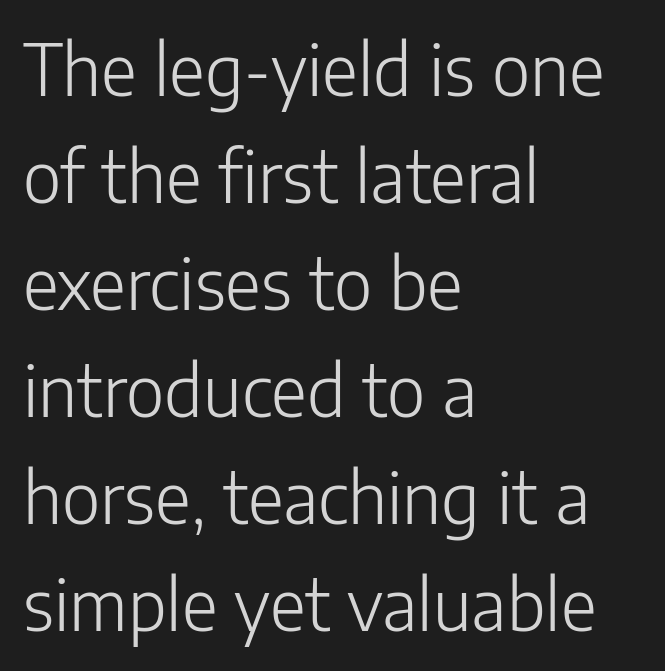
{"serif": "no", "italic": "no", "bold": "no", "weight": "light", "width": "normal", "stroke_contrast": "low", "x_height": "medium", "monospaced": "no", "underline": "no", "align": "left", "line_spacing": "normal", "line_spacing_ratio": 1.53, "letter_spacing": "normal", "letter_spacing_em": 0.0, "glyph_px": 70}
